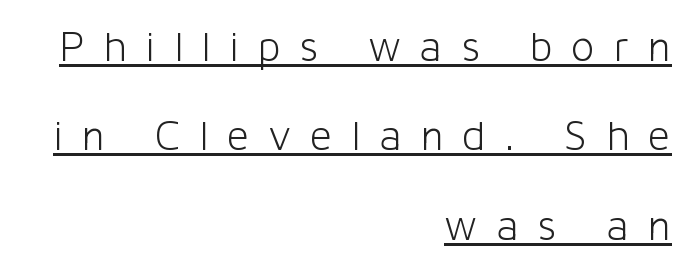
The image shows 44 px light sans-serif type, upright; set right-aligned, loose line spacing (2.03x), unusually wide letter spacing (+0.42 em), underlined; low stroke contrast and a medium x-height.
